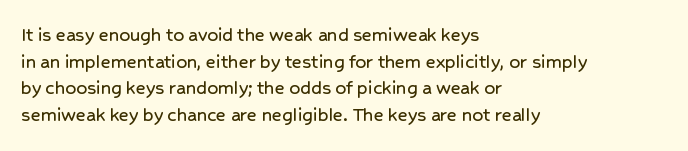
The image shows 21 px text type, upright; set left-aligned, normal line spacing (1.27x), normal letter spacing, not underlined.
